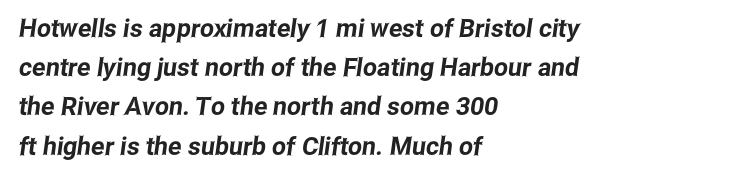
The image shows 25 px text type; set left-aligned, normal line spacing (1.57x), normal letter spacing, not underlined.
